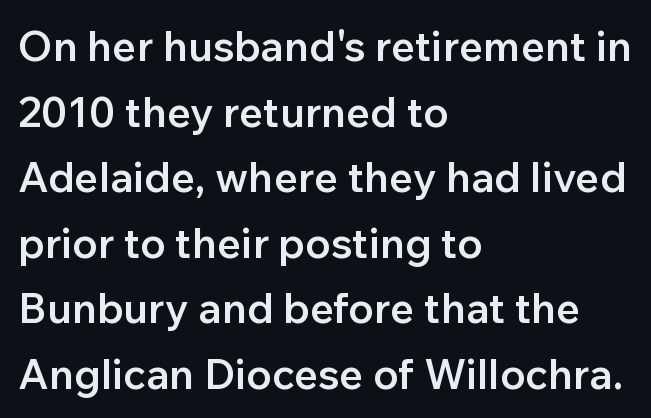
Is there any slant? The stems are plumb. The foot of each line stays bare and open. The passage is arranged the way most books set body copy — flush left. Grotesque or geometric, the face here clearly has no serifs. The letters advance in unequal steps, a hallmark of proportional type. Students, this is semibold: more ink than regular, less than bold.
